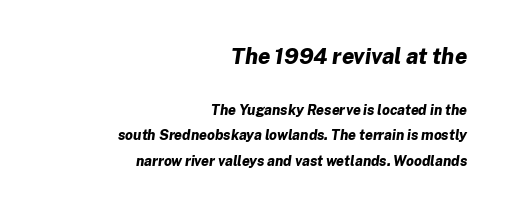
The image shows 22 px bold type, italic (leaning right); set right-aligned, line spacing 1.83x, normal letter spacing, not underlined; the first (top) block is 1.57x larger.
